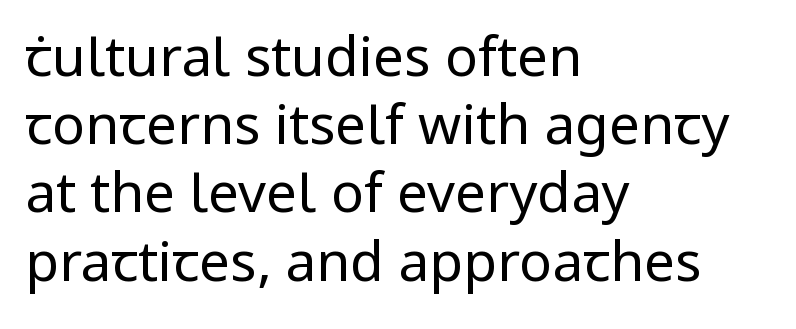
The image shows 55 px regular-weight sans-serif type, upright; set left-aligned, line spacing 1.24x, normal letter spacing, not underlined; low stroke contrast and a medium x-height.
